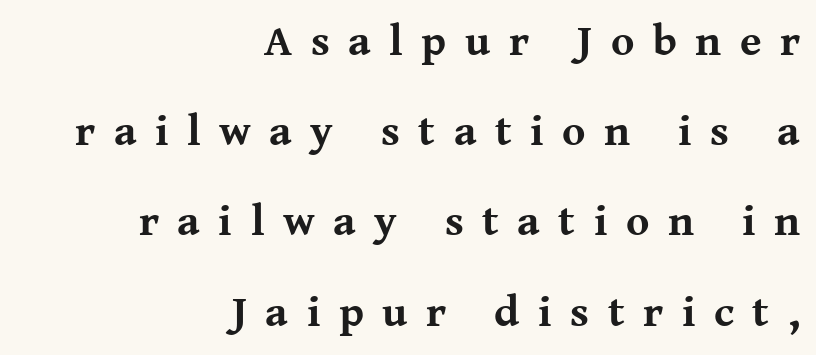
The image shows 44 px bold serif type, upright; set right-aligned, loose line spacing (2.05x), unusually wide letter spacing (+0.42 em), not underlined; medium stroke contrast and a medium x-height.
